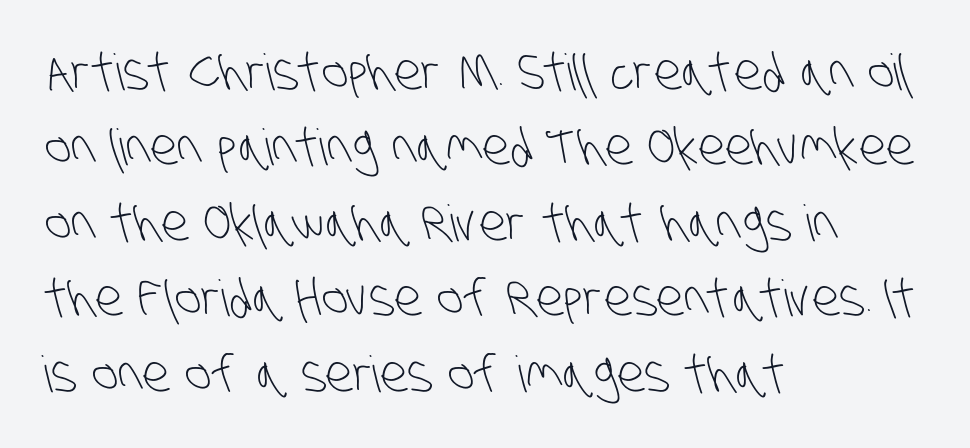
The image shows 50 px light, condensed sans-serif type; set left-aligned, normal line spacing (1.51x), normal letter spacing, not underlined; low stroke contrast and a large x-height.
